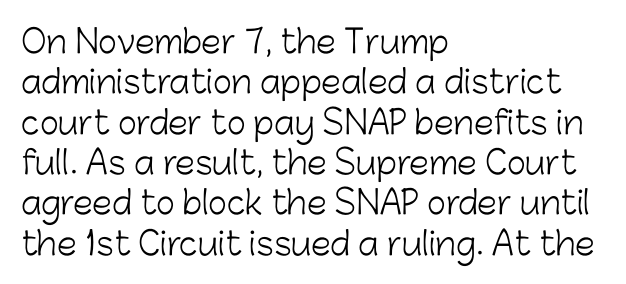
Q: Is the text bold? A: No.
Q: Is the text italic (slanted)? A: No, it is upright.
Q: Is the typeface a serif or a sans-serif typeface? A: Sans-serif.
Q: Is the text underlined? A: No.
Q: How is the paragraph aligned? A: Left-aligned.
Q: Is the spacing between letters normal or unusually wide? A: Normal.
Q: Is the spacing between lines tight, normal or loose? A: Normal.
Q: Width (condensed, normal, or wide)? A: Normal.
Q: Stroke contrast? A: Low.
Q: x-height? A: Medium.
Q: Monospaced? A: No.
